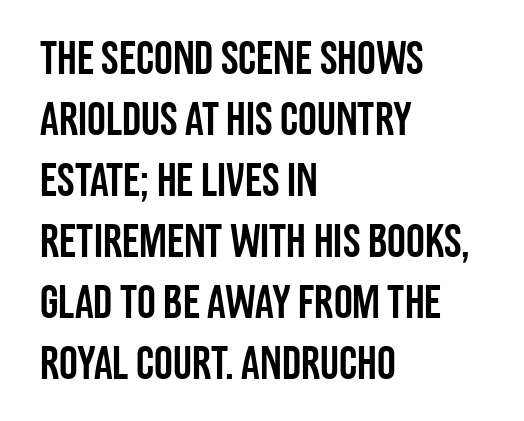
The image shows 47 px condensed sans-serif type, upright; set left-aligned, normal line spacing (1.3x), normal letter spacing, not underlined; low stroke contrast and a large x-height.
